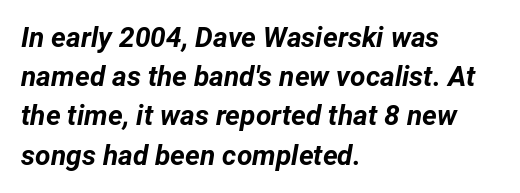
The image shows 28 px bold type, italic (leaning right); set left-aligned, normal line spacing (1.4x), normal letter spacing, not underlined; low stroke contrast and a medium x-height.
